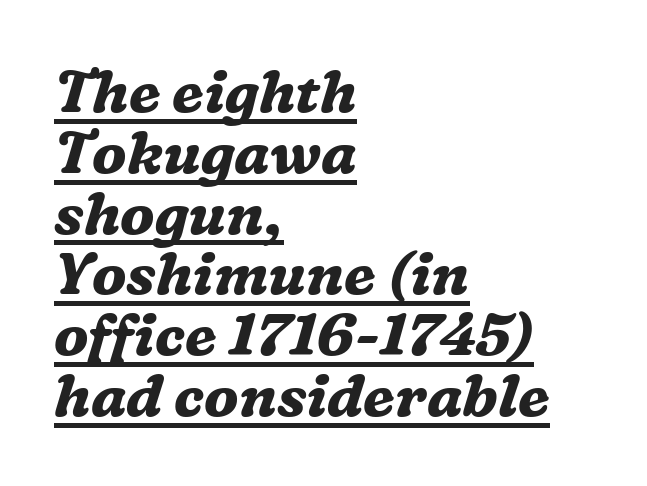
The image shows 59 px bold serif type, italic (leaning right); set left-aligned, tight line spacing (1.03x), normal letter spacing, underlined; medium stroke contrast and a medium x-height.
